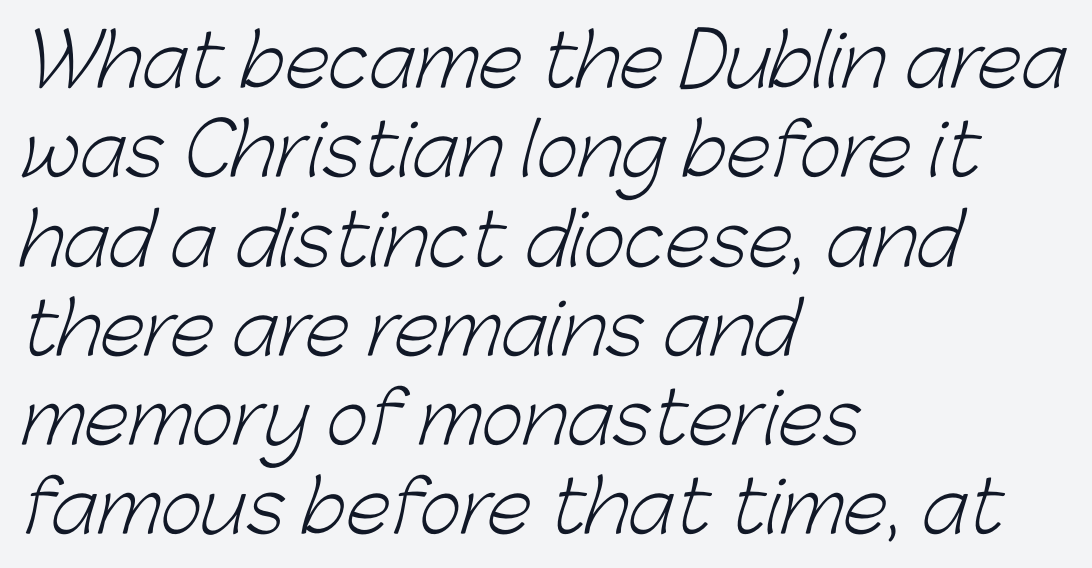
Q: Is the text bold? A: No.
Q: Is the typeface a serif or a sans-serif typeface? A: Sans-serif.
Q: Is the text underlined? A: No.
Q: How is the paragraph aligned? A: Left-aligned.
Q: Is the spacing between letters normal or unusually wide? A: Normal.
Q: Width (condensed, normal, or wide)? A: Normal.
Q: Stroke contrast? A: Low.
Q: x-height? A: Medium.
Q: Monospaced? A: No.
